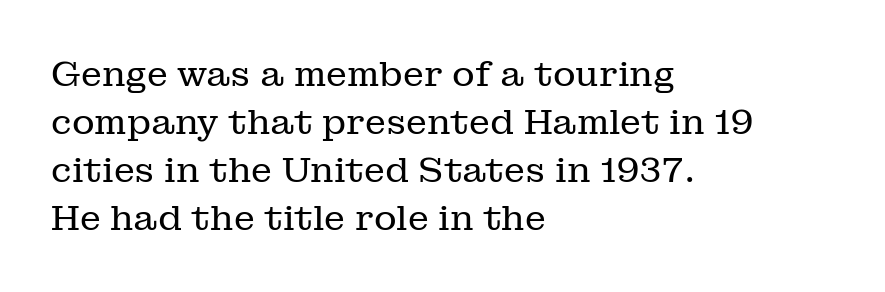
Q: Is the text bold? A: No.
Q: Is the text italic (slanted)? A: No, it is upright.
Q: Is the typeface a serif or a sans-serif typeface? A: Serif.
Q: Is the text underlined? A: No.
Q: How is the paragraph aligned? A: Left-aligned.
Q: Is the spacing between letters normal or unusually wide? A: Normal.
Q: Is the spacing between lines tight, normal or loose? A: Normal.
Q: Width (condensed, normal, or wide)? A: Normal.
Q: Stroke contrast? A: Low.
Q: x-height? A: Medium.
Q: Monospaced? A: No.
